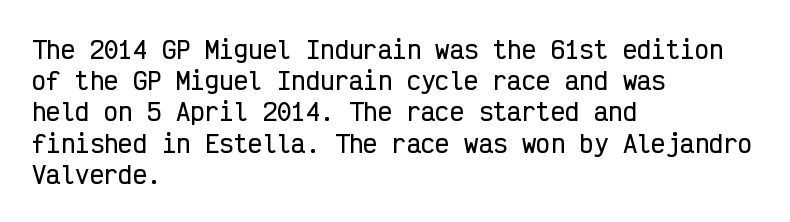
The image shows 24 px text type, upright; set left-aligned, normal line spacing (1.3x), normal letter spacing, not underlined.
